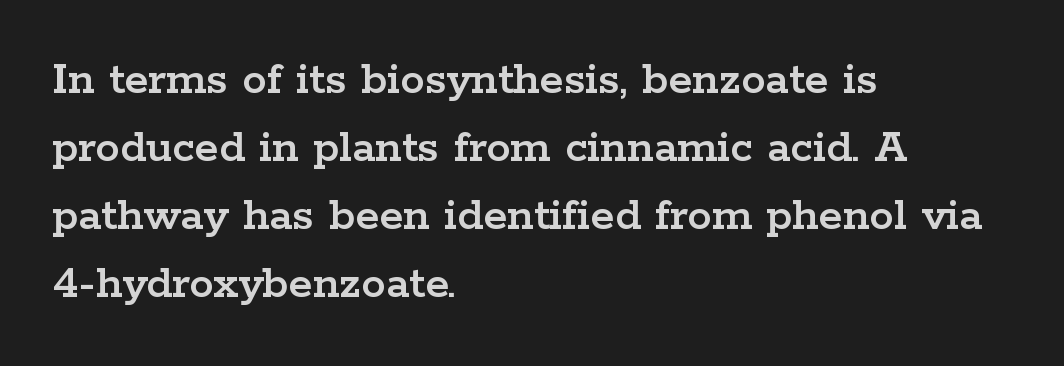
Vertical strokes here are truly vertical. Visually the block forms a straight wall on the left and a jagged coastline on the right. Descender tails drop into unmarked territory. Proportional: the letters do not fall into vertical columns. Unlike a clean sans, this face finishes its strokes with serifs.
